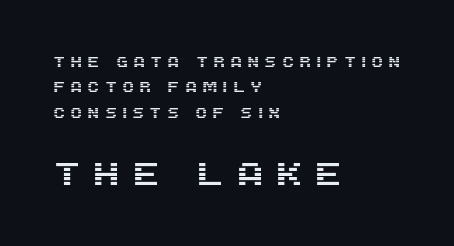
The image shows 32 px sans-serif type, upright; set left-aligned, line spacing 1.82x, unusually wide letter spacing (+0.35 em), not underlined; the second (bottom) block is 2.29x larger; medium stroke contrast and a large x-height.
